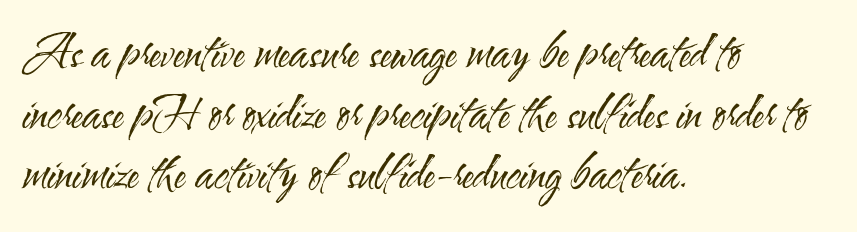
{"serif": "no", "bold": "no", "weight": "regular", "width": "condensed", "stroke_contrast": "medium", "x_height": "small", "monospaced": "no", "underline": "no", "align": "left", "line_spacing": "normal", "line_spacing_ratio": 1.35, "letter_spacing": "normal", "letter_spacing_em": 0.0, "glyph_px": 45}
